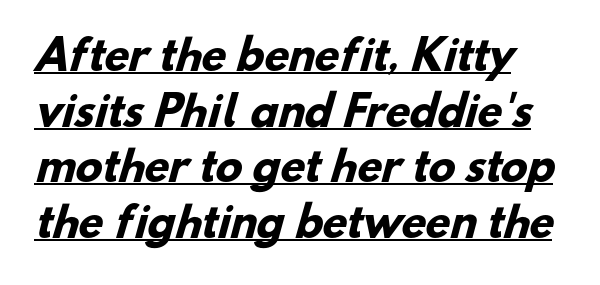
Q: Is the text bold? A: Yes.
Q: Is the typeface a serif or a sans-serif typeface? A: Sans-serif.
Q: Is the text underlined? A: Yes.
Q: How is the paragraph aligned? A: Left-aligned.
Q: Is the spacing between letters normal or unusually wide? A: Normal.
Q: Is the spacing between lines tight, normal or loose? A: Normal.
Q: Width (condensed, normal, or wide)? A: Normal.
Q: Stroke contrast? A: Low.
Q: x-height? A: Small.
Q: Monospaced? A: No.
